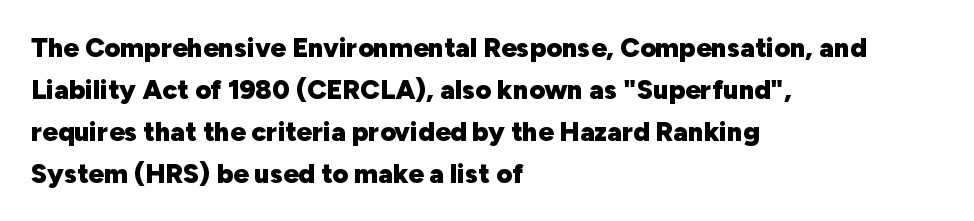
The face used here has the dense, thick strokes of a bold. Students, observe: this is what conventionally led text looks like. Notice how the stems are strictly vertical — no italics here. The setting favours the left margin, as ordinary paragraphs usually do.
